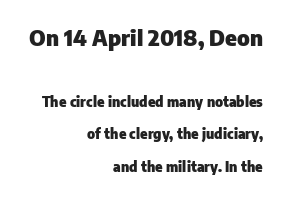
The image shows 22 px bold type, upright; set right-aligned, loose line spacing (2.33x), normal letter spacing, not underlined; the first (top) block is 1.57x larger.
